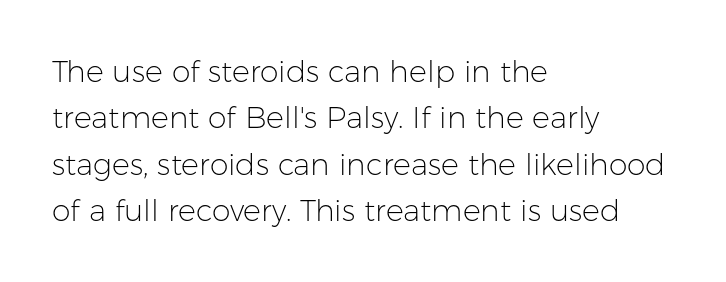
Each letter keeps its own natural width here, so spacing adapts to shape. The font family rendered here belongs to the sans-serif group. Each row of text sits above clean, open space. The face looks like a standard text weight, possibly lighter.
